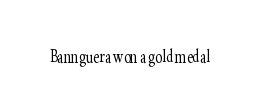
{"italic": "no", "bold": "no", "underline": "no", "letter_spacing": "normal", "letter_spacing_em": 0.0, "glyph_px": 21}
